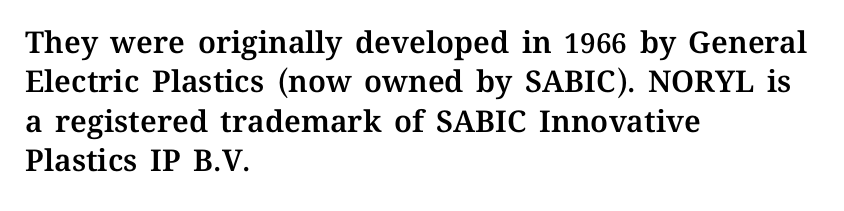
{"italic": "no", "width": "normal", "stroke_contrast": "medium", "x_height": "medium", "monospaced": "no", "underline": "no", "align": "left", "line_spacing": "normal", "line_spacing_ratio": 1.31, "letter_spacing": "normal", "letter_spacing_em": 0.0, "glyph_px": 30}
